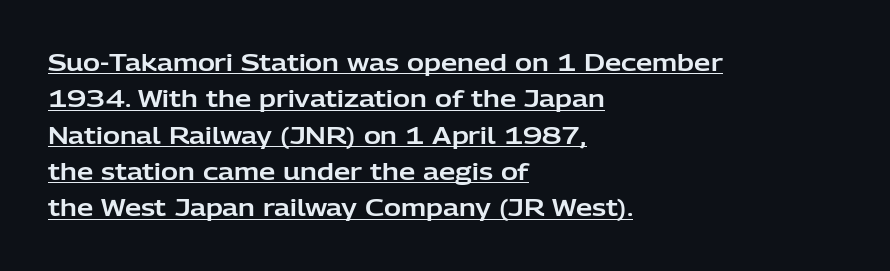
Vertical strokes here are truly vertical. Short note: letters normally spaced. Somebody hit Ctrl+U on this one — the words are underlined. Is there much room between lines? A standard amount, neither cramped nor airy. Horizontally, the lines are justified to the leading edge only.
